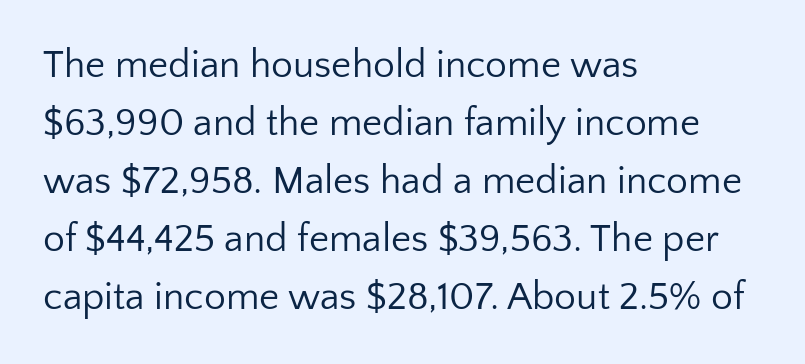
No feet cap the strokes, marking this as sans-serif type. Stroke mass is kept to a normal reading level or below. Vertically, the passage feels balanced, rows spaced as you'd expect. Students, note that the glyphs here touch the page at normal intervals. Looks like regular typesetting: each glyph gets only the width it needs. This rendering features lettering with no underline.
